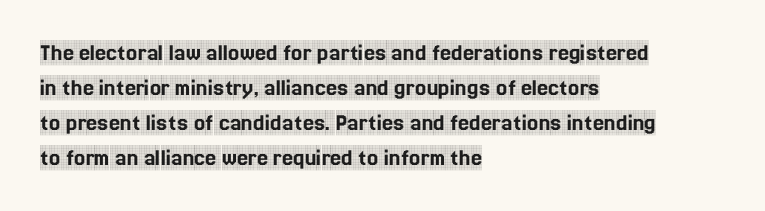
The image shows 25 px text type, upright; set left-aligned, normal line spacing (1.4x), normal letter spacing, not underlined.
